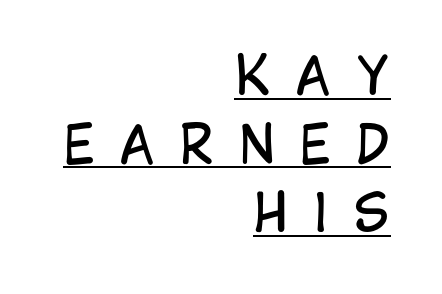
{"serif": "no", "italic": "no", "bold": "no", "weight": "regular", "width": "condensed", "stroke_contrast": "low", "x_height": "large", "monospaced": "no", "underline": "yes", "align": "right", "line_spacing": "normal", "line_spacing_ratio": 1.32, "letter_spacing": "wide", "letter_spacing_em": 0.49, "glyph_px": 52}
